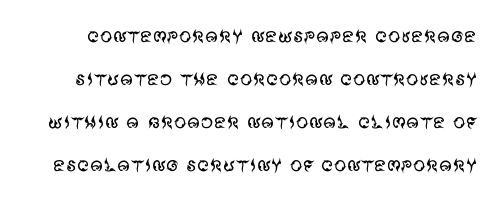
A roman cut, with each character standing at attention. Compared with a typical body face, this is equally light or lighter still. Between one letter and the next there's only the usual sliver of space. The space beneath each line is pristine and unruled.
